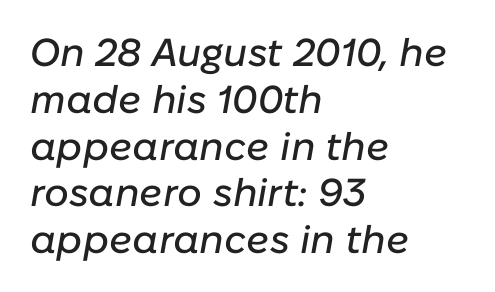
{"italic": "yes", "lean": "right", "slant_degrees": 10, "width": "normal", "stroke_contrast": "low", "x_height": "medium", "monospaced": "no", "underline": "no", "align": "left", "line_spacing_ratio": 1.2, "letter_spacing": "normal", "letter_spacing_em": 0.0, "glyph_px": 39}
